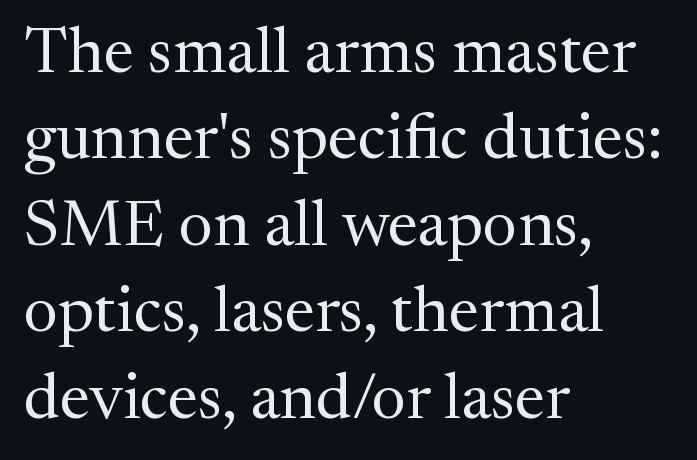
The characters are drawn with everyday or finer stroke widths. Here the designer chose a conventional face with non-uniform glyph widths. Bare-footed words on every line. Does the lettering tilt? It doesn't — this is upright.
